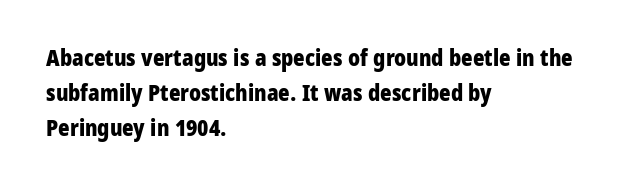
Q: Is the text bold? A: Yes.
Q: Is the text italic (slanted)? A: No, it is upright.
Q: Is the text underlined? A: No.
Q: How is the paragraph aligned? A: Left-aligned.
Q: Is the spacing between letters normal or unusually wide? A: Normal.
Q: Is the spacing between lines tight, normal or loose? A: Normal.
